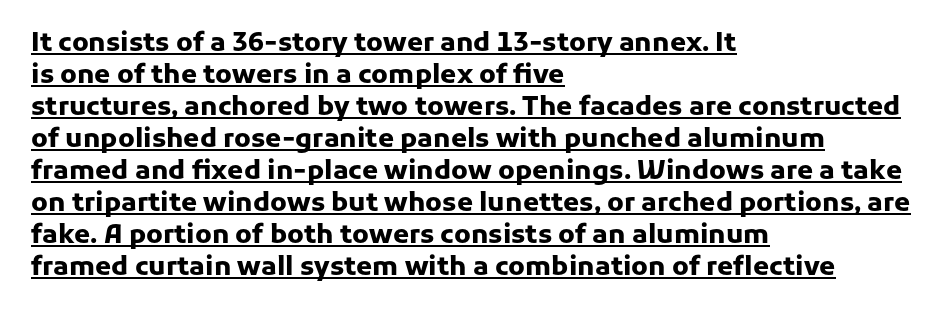
{"italic": "no", "bold": "yes", "underline": "yes", "align": "left", "line_spacing_ratio": 1.23, "letter_spacing": "normal", "letter_spacing_em": 0.0, "glyph_px": 26}
